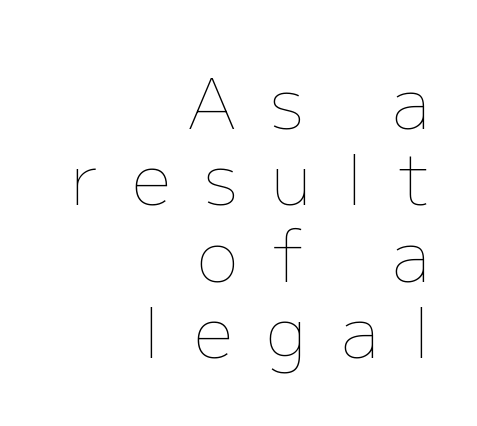
{"italic": "no", "bold": "no", "weight": "thin", "width": "normal", "stroke_contrast": "low", "x_height": "medium", "monospaced": "no", "underline": "no", "align": "right", "line_spacing": "tight", "line_spacing_ratio": 1.09, "letter_spacing": "wide", "letter_spacing_em": 0.49, "glyph_px": 70}
